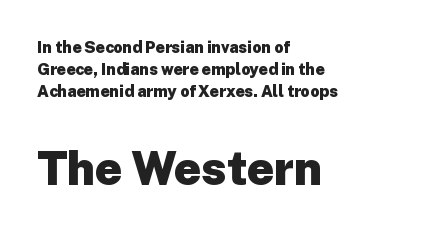
The image shows 47 px heavy sans-serif type, upright; set left-aligned, normal line spacing (1.36x), normal letter spacing, not underlined; the second (bottom) block is 2.94x larger; low stroke contrast and a medium x-height.
